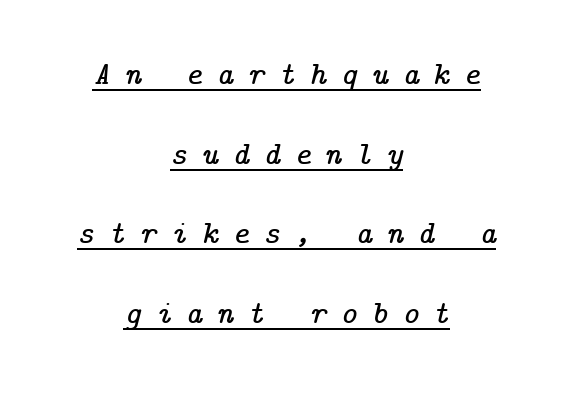
The rendered words wear a rule along their underside. The passage is arranged like a title page — every line centered. Here the glyphs are tracked loosely, breaking word shapes into spaced letters. The space between consecutive lines is lavish. Font category for this specimen: serif.
